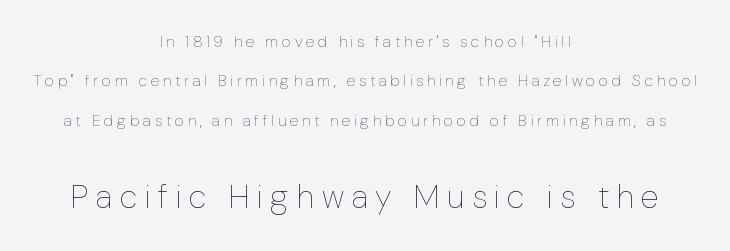
The image shows 33 px thin type, upright; set centered, loose line spacing (2.46x), unusually wide letter spacing (+0.23 em), not underlined; the second (bottom) block is 2.06x larger; low stroke contrast and a medium x-height.
